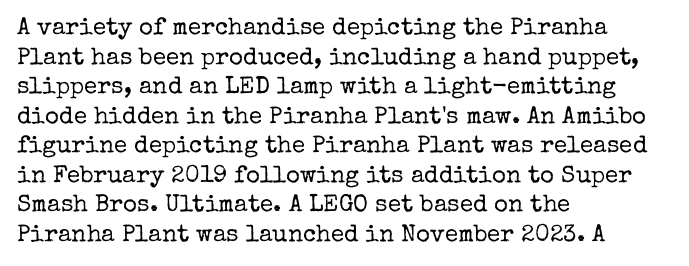
The image shows 24 px text type, upright; set left-aligned, line spacing 1.23x, normal letter spacing, not underlined.
